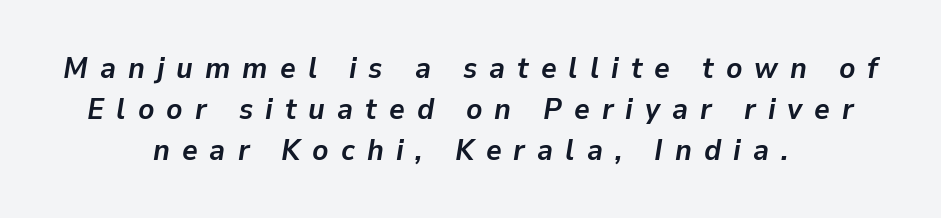
Q: Is the text bold? A: Yes.
Q: Is the text italic (slanted)? A: Yes, it leans right by about 9 degrees.
Q: Is the text underlined? A: No.
Q: How is the paragraph aligned? A: Centered.
Q: Is the spacing between letters normal or unusually wide? A: Unusually wide.
Q: Is the spacing between lines tight, normal or loose? A: Normal.
Q: Width (condensed, normal, or wide)? A: Normal.
Q: Stroke contrast? A: Low.
Q: x-height? A: Medium.
Q: Monospaced? A: No.
